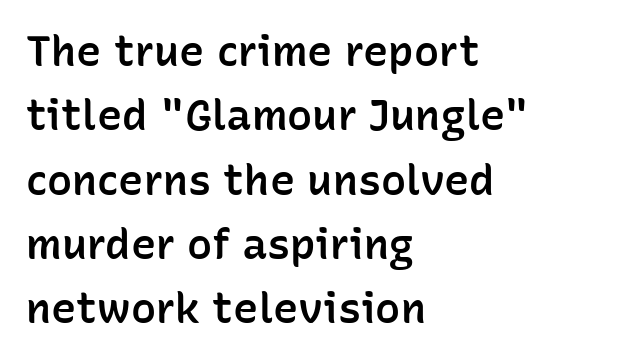
Q: Is the text bold? A: Semi-bold.
Q: Is the text italic (slanted)? A: No, it is upright.
Q: Is the typeface a serif or a sans-serif typeface? A: Sans-serif.
Q: Is the text underlined? A: No.
Q: How is the paragraph aligned? A: Left-aligned.
Q: Is the spacing between letters normal or unusually wide? A: Normal.
Q: Is the spacing between lines tight, normal or loose? A: Normal.
Q: Width (condensed, normal, or wide)? A: Normal.
Q: Stroke contrast? A: Low.
Q: x-height? A: Medium.
Q: Monospaced? A: No.
